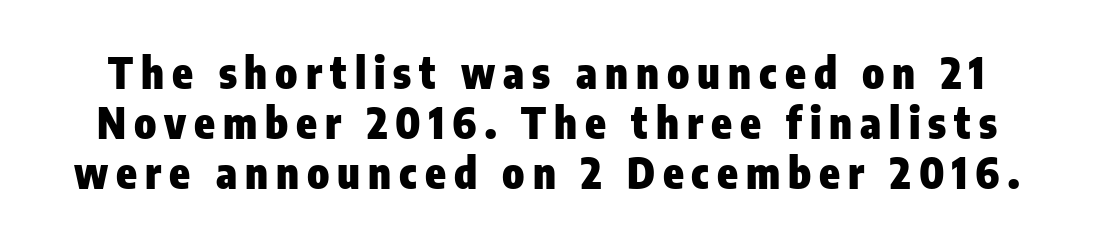
The image shows 42 px heavy, condensed sans-serif type, upright; set line spacing 1.19x, not underlined; low stroke contrast and a medium x-height.
